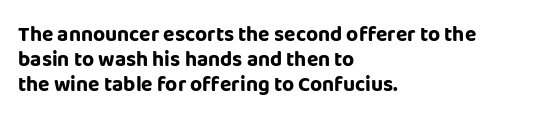
Q: Is the text bold? A: Yes.
Q: Is the text italic (slanted)? A: No, it is upright.
Q: Is the text underlined? A: No.
Q: How is the paragraph aligned? A: Left-aligned.
Q: Is the spacing between letters normal or unusually wide? A: Normal.
